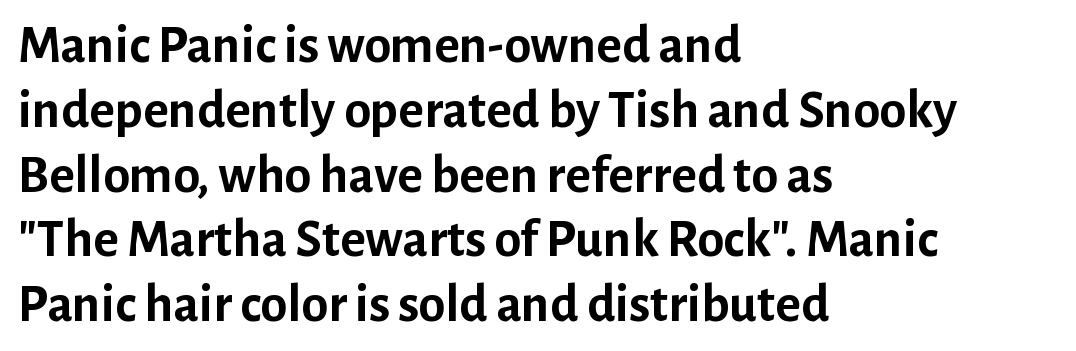
The image shows 54 px semibold sans-serif type, upright; set left-aligned, line spacing 1.2x, normal letter spacing, not underlined; low stroke contrast and a medium x-height.
